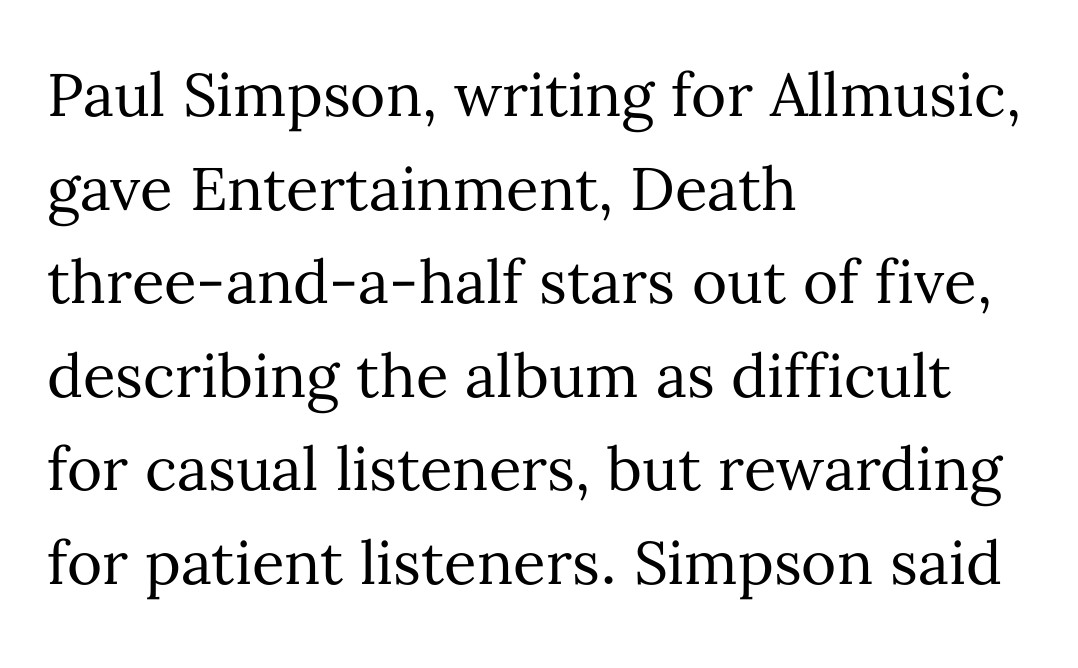
Q: Is the text bold? A: No.
Q: Is the text italic (slanted)? A: No, it is upright.
Q: Is the text underlined? A: No.
Q: How is the paragraph aligned? A: Left-aligned.
Q: Is the spacing between letters normal or unusually wide? A: Normal.
Q: Is the spacing between lines tight, normal or loose? A: Normal.
Q: Width (condensed, normal, or wide)? A: Normal.
Q: Stroke contrast? A: Medium.
Q: x-height? A: Medium.
Q: Monospaced? A: No.
